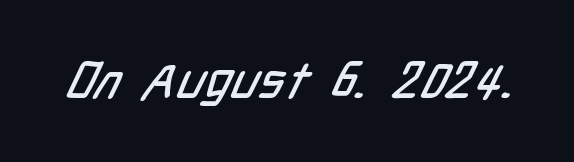
{"serif": "no", "width": "condensed", "stroke_contrast": "low", "x_height": "medium", "monospaced": "no", "underline": "no", "letter_spacing": "normal", "letter_spacing_em": 0.0, "glyph_px": 53}
